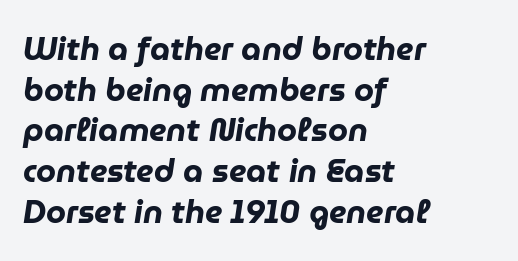
Q: Is the text bold? A: Yes.
Q: Is the text italic (slanted)? A: Yes, it leans right by about 9 degrees.
Q: Is the text underlined? A: No.
Q: How is the paragraph aligned? A: Left-aligned.
Q: Is the spacing between letters normal or unusually wide? A: Normal.
Q: Is the spacing between lines tight, normal or loose? A: Normal.
Q: Width (condensed, normal, or wide)? A: Normal.
Q: Stroke contrast? A: Low.
Q: x-height? A: Medium.
Q: Monospaced? A: No.
